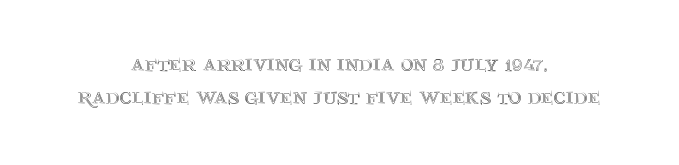
Plain, unruled lines of type. There is no visible air inserted between adjacent glyphs. Upright lettering throughout. This sample keeps an unexceptional amount of space between lines. Horizontal alignment here is central, giving a formal, balanced look.
